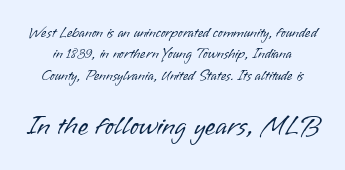
{"bold": "no", "underline": "no", "line_spacing": "normal", "line_spacing_ratio": 1.52, "letter_spacing": "normal", "letter_spacing_em": 0.0, "larger_block": "second", "size_ratio": 1.93, "glyph_px": 27}
